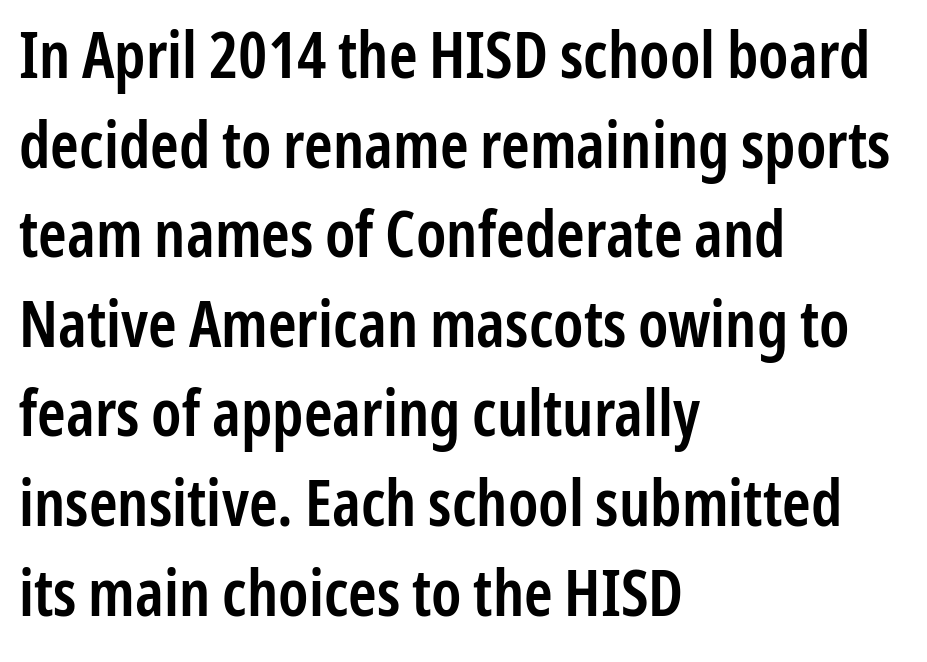
Q: Is the text bold? A: Semi-bold.
Q: Is the text italic (slanted)? A: No, it is upright.
Q: Is the typeface a serif or a sans-serif typeface? A: Sans-serif.
Q: Is the text underlined? A: No.
Q: How is the paragraph aligned? A: Left-aligned.
Q: Is the spacing between letters normal or unusually wide? A: Normal.
Q: Is the spacing between lines tight, normal or loose? A: Normal.
Q: Width (condensed, normal, or wide)? A: Condensed.
Q: Stroke contrast? A: Low.
Q: x-height? A: Medium.
Q: Monospaced? A: No.
